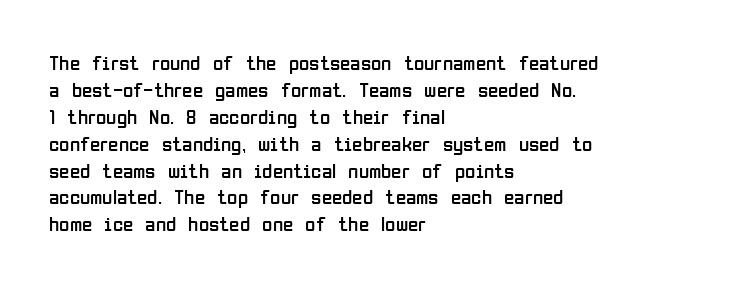
Q: Is the text bold? A: No.
Q: Is the text italic (slanted)? A: No, it is upright.
Q: Is the text underlined? A: No.
Q: How is the paragraph aligned? A: Left-aligned.
Q: Is the spacing between letters normal or unusually wide? A: Normal.
Q: Is the spacing between lines tight, normal or loose? A: Normal.
